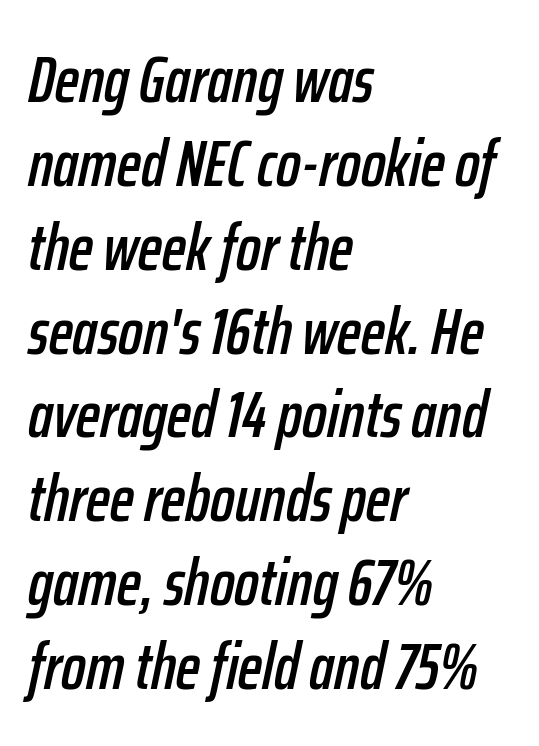
Q: Is the text italic (slanted)? A: Yes, it leans right by about 12 degrees.
Q: Is the text underlined? A: No.
Q: How is the paragraph aligned? A: Left-aligned.
Q: Is the spacing between letters normal or unusually wide? A: Normal.
Q: Is the spacing between lines tight, normal or loose? A: Normal.
Q: Width (condensed, normal, or wide)? A: Condensed.
Q: Stroke contrast? A: Low.
Q: x-height? A: Medium.
Q: Monospaced? A: No.
